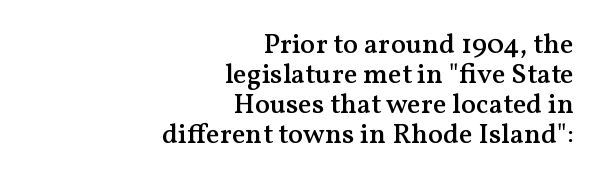
Q: Is the text bold? A: Semi-bold.
Q: Is the text italic (slanted)? A: No, it is upright.
Q: Is the typeface a serif or a sans-serif typeface? A: Serif.
Q: Is the text underlined? A: No.
Q: How is the paragraph aligned? A: Right-aligned.
Q: Is the spacing between letters normal or unusually wide? A: Normal.
Q: Is the spacing between lines tight, normal or loose? A: Tight.
Q: Width (condensed, normal, or wide)? A: Normal.
Q: Stroke contrast? A: Medium.
Q: x-height? A: Medium.
Q: Monospaced? A: No.
